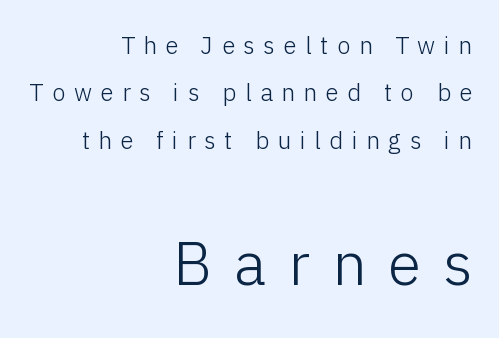
Character widths vary here, with narrow letters taking less room than wide ones. The gap between lines stays unmarked. How are the letters spaced? Widely, with obvious added tracking. Nothing heavy about these letters — not bold at all. The emphasis by scale lands on block number two, below. When letters stand straight like this, we call the style roman or upright.
